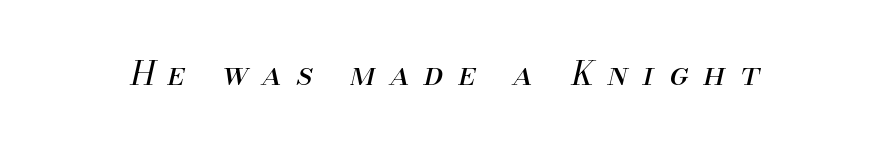
The image shows 33 px regular-weight type, italic (leaning right); set unusually wide letter spacing (+0.44 em), not underlined; medium stroke contrast and a small x-height.
